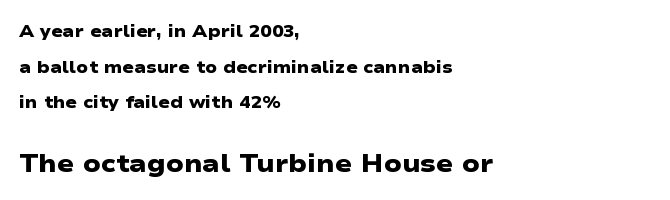
Q: Is the text bold? A: Yes.
Q: Is the text underlined? A: No.
Q: How is the paragraph aligned? A: Left-aligned.
Q: Is the spacing between letters normal or unusually wide? A: Normal.
Q: Is the spacing between lines tight, normal or loose? A: Loose.
Q: Which block of text is set in a larger size, the first (top) or the second (bottom)? A: The second (bottom) one.
